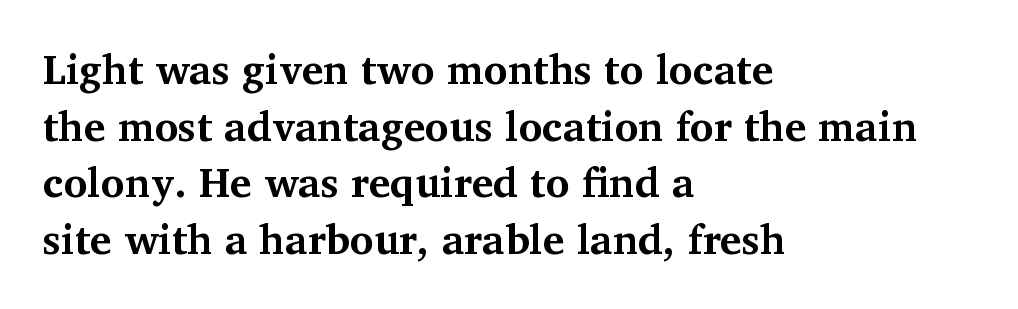
Pretty heavy lettering here — definitely bold. Vertically, the passage feels balanced, rows spaced as you'd expect. Plain, unruled lines of type. Characters remain perfectly vertical along every line. Small tapered or slab feet sit at the stroke ends, so this counts as serif. Does extra space separate the letters? No, they use regular spacing.
